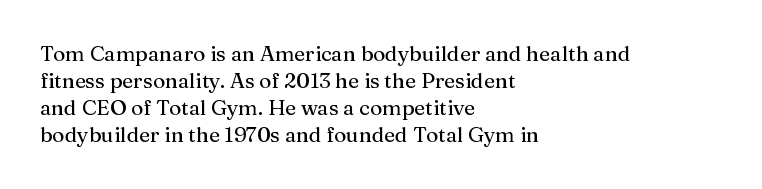
The image shows 21 px text type, upright; set left-aligned, normal line spacing (1.29x), normal letter spacing, not underlined.
